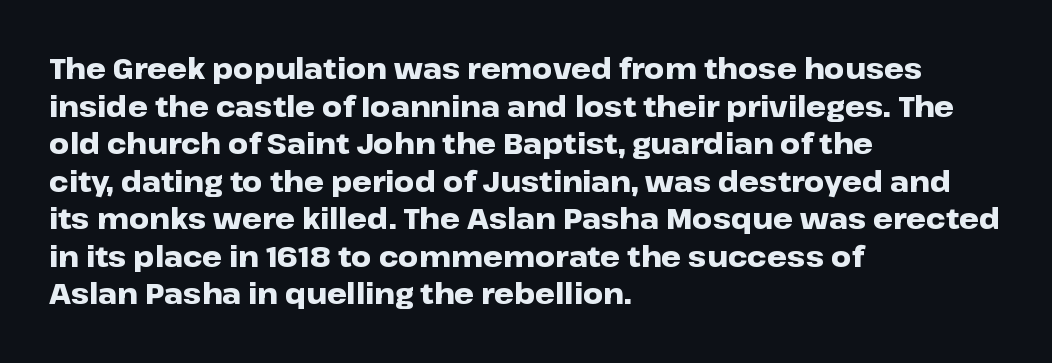
The image shows 28 px heavy, wide sans-serif type, upright; set left-aligned, normal line spacing (1.34x), normal letter spacing, not underlined; low stroke contrast and a medium x-height.
